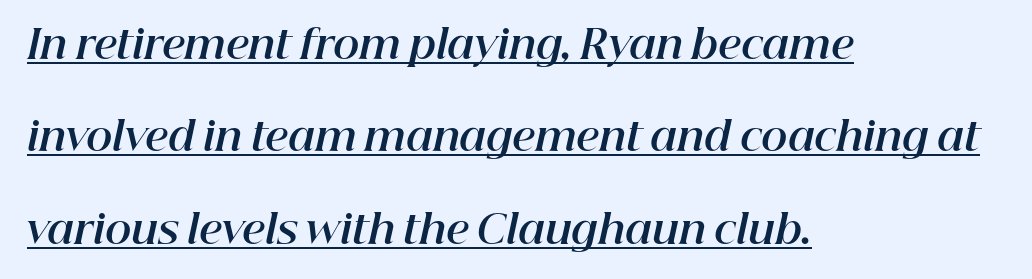
Typesetter's note: full bold, strokes at maximum text heaviness. Reading down the column, the eye jumps a long way to each next line. What decoration does the sample have? An underline. Yep, that's italic — everything's leaning. Here the designer chose a conventional face with non-uniform glyph widths. You could call the tracking neutral — neither tight nor loose.
